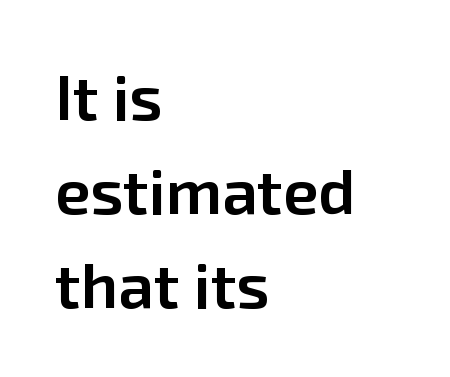
Nope, no serifs anywhere on these letters. Here the designer chose a conventional face with non-uniform glyph widths. Vertical strokes here are truly vertical. The leading is moderate, giving the passage an even texture. Letters rest on an invisible, unmarked baseline. There is no visible air inserted between adjacent glyphs.
